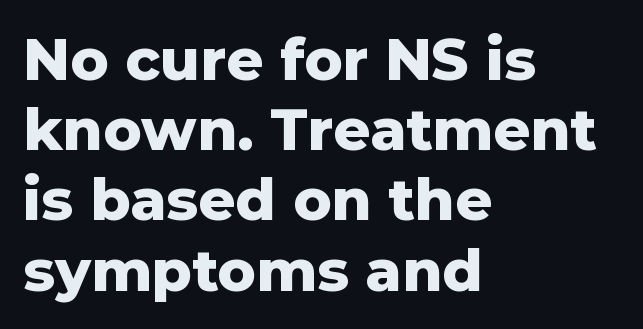
The typography opts for an upright posture over an oblique one. Spacing verdict: proportional, widths tailored to each character. The line texture is even and compact thanks to regular tracking. Typographic density is high because the face is bold.
